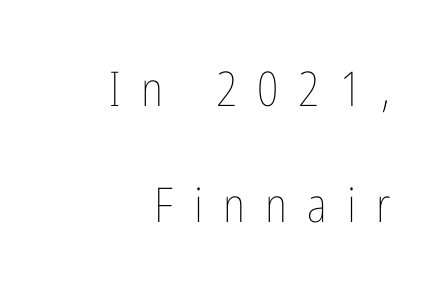
{"italic": "no", "bold": "no", "weight": "thin", "width": "condensed", "stroke_contrast": "low", "x_height": "medium", "monospaced": "no", "underline": "no", "align": "right", "line_spacing": "loose", "line_spacing_ratio": 2.41, "letter_spacing": "wide", "letter_spacing_em": 0.42, "glyph_px": 48}
